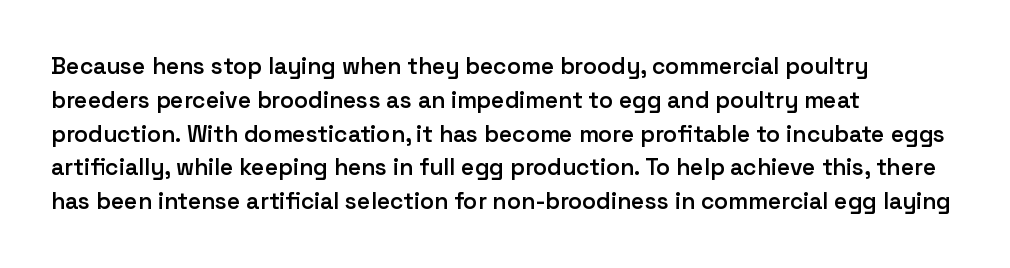
{"italic": "no", "bold": "semi", "underline": "no", "align": "left", "line_spacing": "normal", "line_spacing_ratio": 1.47, "letter_spacing": "normal", "letter_spacing_em": 0.0, "glyph_px": 23}
